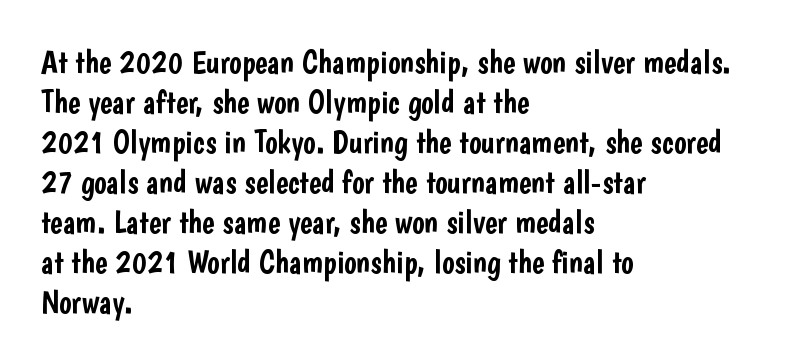
{"serif": "no", "italic": "no", "width": "condensed", "stroke_contrast": "low", "x_height": "medium", "monospaced": "no", "underline": "no", "align": "left", "line_spacing_ratio": 1.21, "letter_spacing": "normal", "letter_spacing_em": 0.0, "glyph_px": 33}
